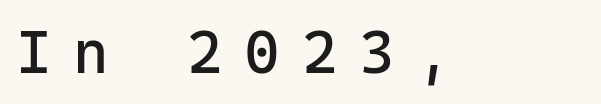
Stems and bowls with no extra thickness — not bold. A typesetter would call this heavily tracked-out type. Any mark beneath the type? The region is blank. A typesetter would mark this as roman, not italic. A typesetter would label this face a sans.
